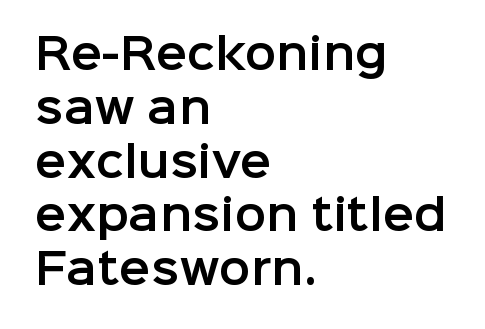
The image shows 42 px sans-serif type, upright; set left-aligned, normal line spacing (1.28x), normal letter spacing, not underlined; low stroke contrast and a medium x-height.
